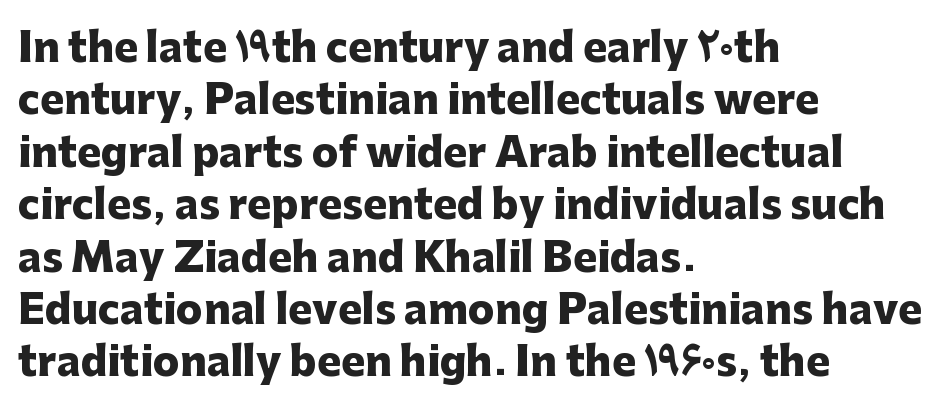
{"serif": "no", "italic": "no", "bold": "yes", "weight": "heavy", "width": "normal", "stroke_contrast": "low", "x_height": "medium", "monospaced": "no", "underline": "no", "align": "left", "line_spacing": "normal", "line_spacing_ratio": 1.31, "letter_spacing": "normal", "letter_spacing_em": 0.0, "glyph_px": 40}
